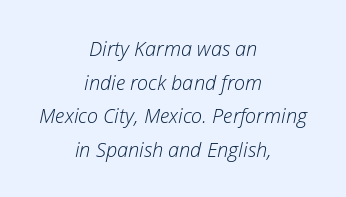
Q: Is the text bold? A: No.
Q: Is the text italic (slanted)? A: Yes, it leans right by about 12 degrees.
Q: Is the text underlined? A: No.
Q: How is the paragraph aligned? A: Centered.
Q: Is the spacing between letters normal or unusually wide? A: Normal.
Q: Is the spacing between lines tight, normal or loose? A: Normal.
